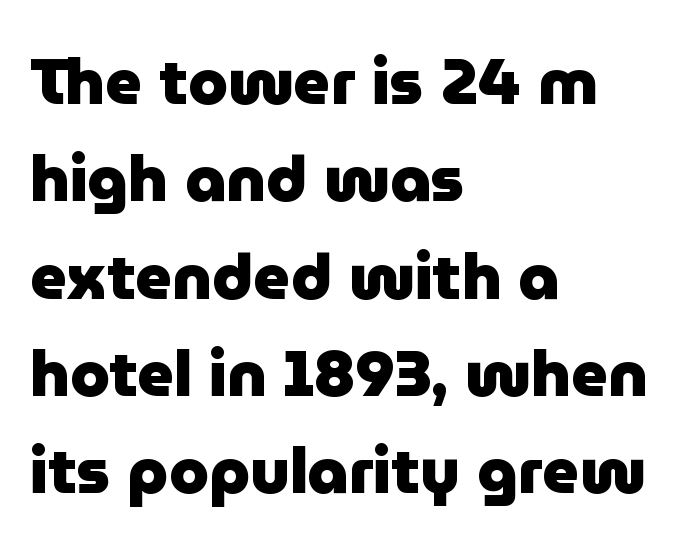
{"serif": "no", "italic": "no", "bold": "yes", "weight": "heavy", "width": "normal", "stroke_contrast": "low", "x_height": "medium", "monospaced": "no", "underline": "no", "align": "left", "line_spacing": "normal", "line_spacing_ratio": 1.52, "letter_spacing": "normal", "letter_spacing_em": 0.0, "glyph_px": 64}
